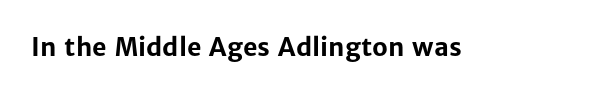
{"italic": "no", "bold": "yes", "underline": "no", "letter_spacing": "normal", "letter_spacing_em": 0.0, "glyph_px": 25}
